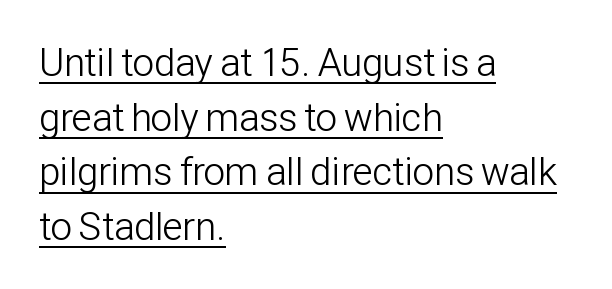
Think of a printed novel: that variable character pitch is what you see here. In terms of letterspacing, this is plain default setting. Check where the strokes stop: nothing finishes them off — pure sans. Does a line run under the words? Yes, clearly.
